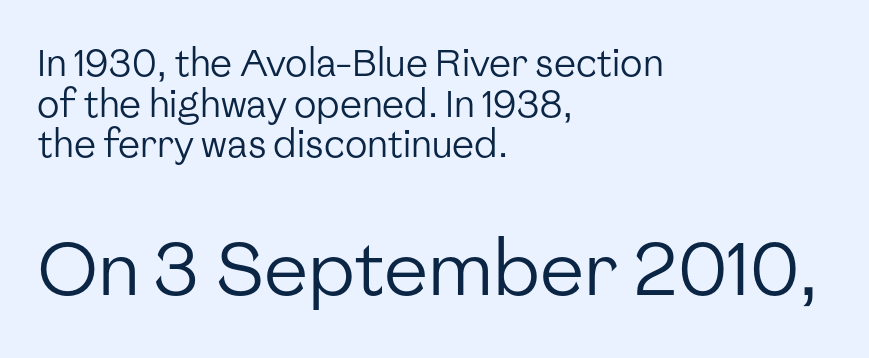
A roman cut, with each character standing at attention. Varying glyph widths throughout — classic text-font behaviour. Characters follow at the spacing the type designer built in. Line starts are locked; line ends wander. Counters stay open thanks to moderate or lighter strokes. Type without underlining.
